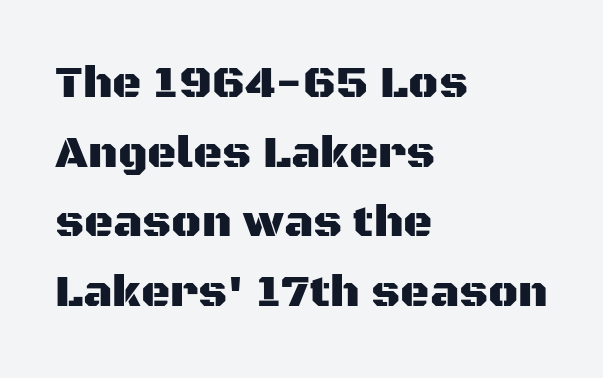
Q: Is the text italic (slanted)? A: No, it is upright.
Q: Is the typeface a serif or a sans-serif typeface? A: Sans-serif.
Q: Is the text underlined? A: No.
Q: How is the paragraph aligned? A: Left-aligned.
Q: Is the spacing between letters normal or unusually wide? A: Normal.
Q: Is the spacing between lines tight, normal or loose? A: Normal.
Q: Width (condensed, normal, or wide)? A: Normal.
Q: Stroke contrast? A: Medium.
Q: x-height? A: Large.
Q: Monospaced? A: No.
